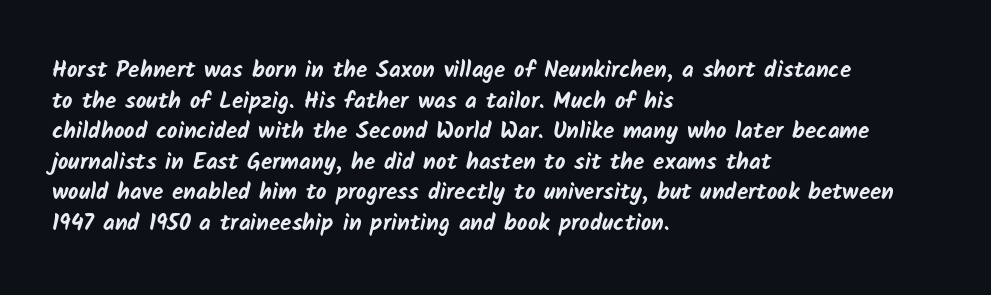
Q: Is the text bold? A: Yes.
Q: Is the text underlined? A: No.
Q: How is the paragraph aligned? A: Left-aligned.
Q: Is the spacing between letters normal or unusually wide? A: Normal.
Q: Is the spacing between lines tight, normal or loose? A: Normal.
